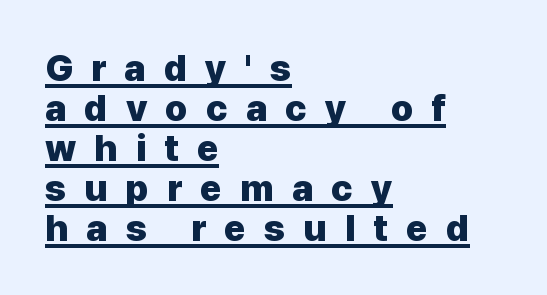
The lettering stays uniformly vertical, giving the passage a roman look. A full-strength bold gives these letters their thick strokes. The face used here is proportionally spaced, like ordinary book or web type. Caption: multi-line text, flush left, ragged right. Reading down the column, the eye jumps only a short way to each next line. This sample uses expanded letter spacing, leaving extra air between glyphs.
